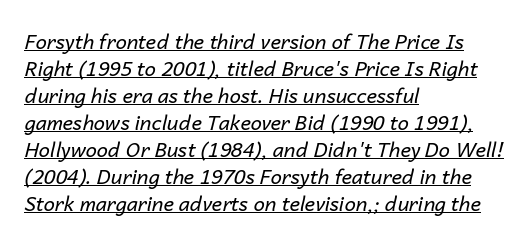
{"italic": "yes", "lean": "right", "slant_degrees": 14, "bold": "no", "underline": "yes", "align": "left", "line_spacing": "normal", "line_spacing_ratio": 1.35, "letter_spacing": "normal", "letter_spacing_em": 0.0, "glyph_px": 20}
